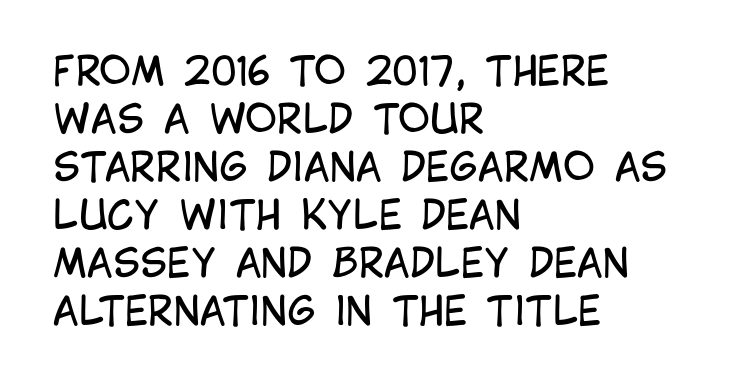
{"serif": "no", "italic": "no", "bold": "no", "weight": "regular", "width": "condensed", "stroke_contrast": "low", "x_height": "large", "monospaced": "no", "underline": "no", "align": "left", "line_spacing_ratio": 1.23, "letter_spacing": "normal", "letter_spacing_em": 0.0, "glyph_px": 39}
